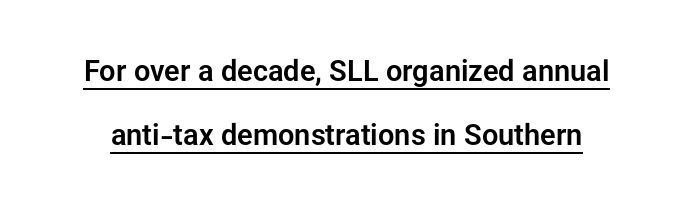
{"serif": "no", "italic": "no", "width": "normal", "stroke_contrast": "low", "x_height": "medium", "monospaced": "no", "underline": "yes", "line_spacing": "loose", "line_spacing_ratio": 2.2, "letter_spacing": "normal", "letter_spacing_em": 0.0, "glyph_px": 29}
